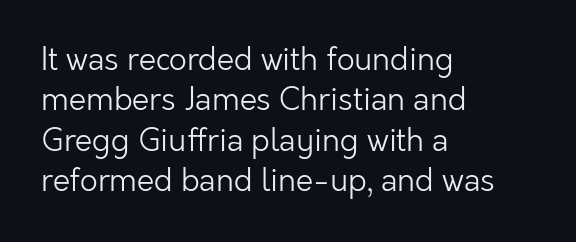
The image shows 31 px light sans-serif type, upright; set left-aligned, normal line spacing (1.3x), normal letter spacing, not underlined; low stroke contrast and a medium x-height.
